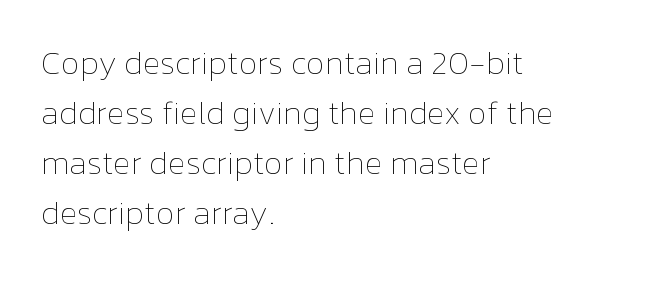
{"italic": "no", "bold": "no", "weight": "thin", "width": "normal", "stroke_contrast": "low", "x_height": "medium", "monospaced": "no", "underline": "no", "align": "left", "line_spacing": "normal", "line_spacing_ratio": 1.52, "letter_spacing": "normal", "letter_spacing_em": 0.0, "glyph_px": 33}
